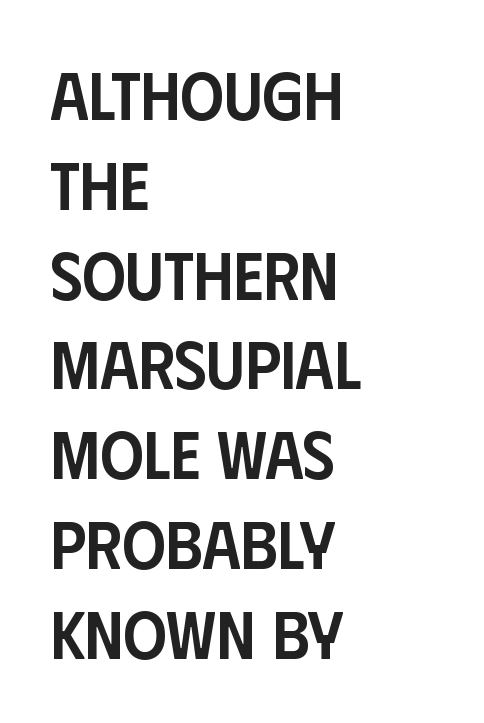
The image shows 68 px semibold, condensed sans-serif type, upright; set left-aligned, normal line spacing (1.32x), normal letter spacing, not underlined; low stroke contrast and a large x-height.
